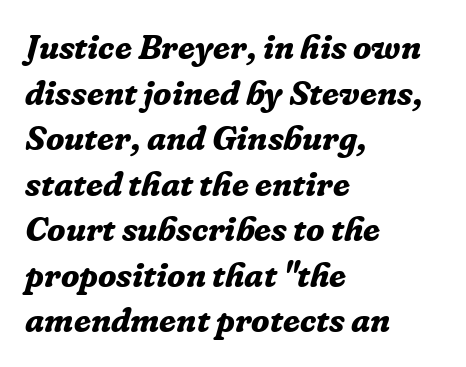
Q: Is the text bold? A: Yes.
Q: Is the text italic (slanted)? A: Yes, it leans right by about 16 degrees.
Q: Is the typeface a serif or a sans-serif typeface? A: Serif.
Q: Is the text underlined? A: No.
Q: How is the paragraph aligned? A: Left-aligned.
Q: Is the spacing between letters normal or unusually wide? A: Normal.
Q: Is the spacing between lines tight, normal or loose? A: Normal.
Q: Width (condensed, normal, or wide)? A: Normal.
Q: Stroke contrast? A: Low.
Q: x-height? A: Medium.
Q: Monospaced? A: No.
